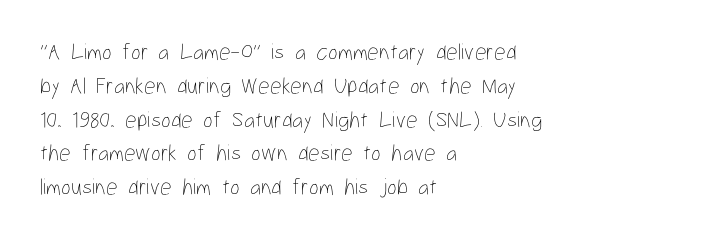
{"italic": "no", "bold": "no", "underline": "no", "align": "left", "line_spacing": "normal", "line_spacing_ratio": 1.47, "letter_spacing": "normal", "letter_spacing_em": 0.0, "glyph_px": 23}
